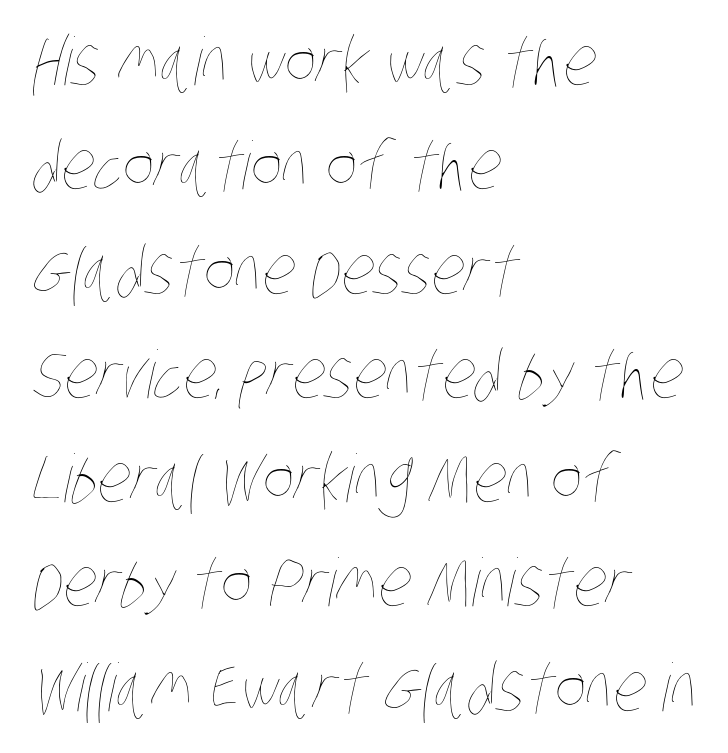
Q: Is the text bold? A: No.
Q: Is the text underlined? A: No.
Q: How is the paragraph aligned? A: Left-aligned.
Q: Is the spacing between letters normal or unusually wide? A: Normal.
Q: Is the spacing between lines tight, normal or loose? A: Normal.
Q: Width (condensed, normal, or wide)? A: Condensed.
Q: Stroke contrast? A: Low.
Q: x-height? A: Large.
Q: Monospaced? A: No.
